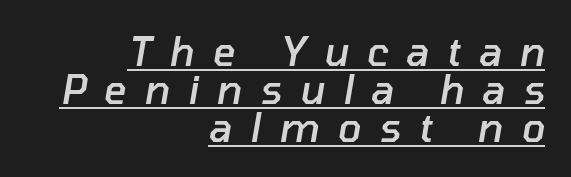
Is the type slanted? Yes — the strokes lean at a clear angle. Vertically, the passage feels compressed, each row crowding the next. The gaps between neighbouring characters are conspicuously large. Does the copy run flush right? Yes — the right margin is perfectly even. These lines are rendered in a variable-pitch font. The glyphs are accompanied by a horizontal stroke just below them.
